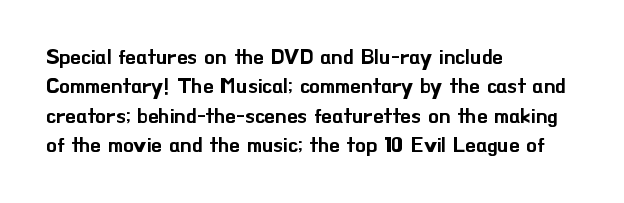
{"italic": "no", "underline": "no", "align": "left", "line_spacing": "normal", "line_spacing_ratio": 1.4, "letter_spacing": "normal", "letter_spacing_em": 0.0, "glyph_px": 21}
